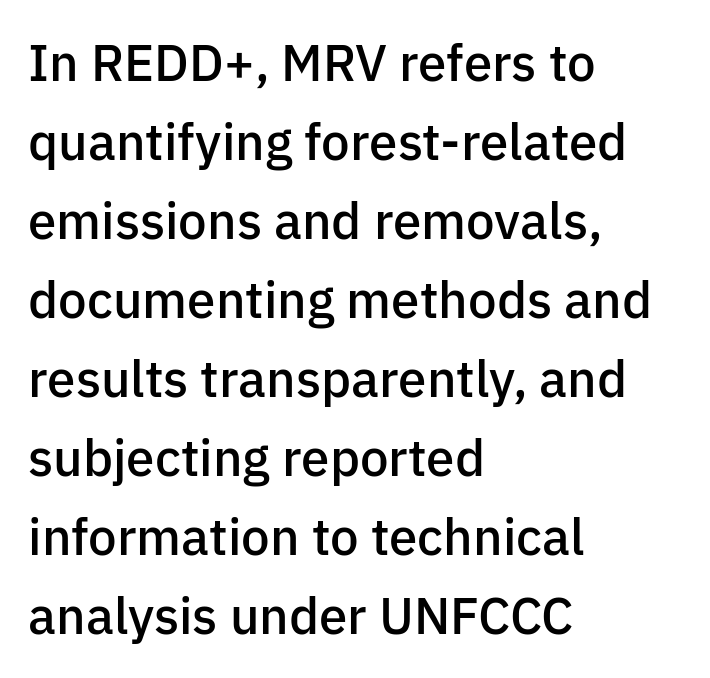
Q: Is the text bold? A: Semi-bold.
Q: Is the text italic (slanted)? A: No, it is upright.
Q: Is the typeface a serif or a sans-serif typeface? A: Sans-serif.
Q: Is the text underlined? A: No.
Q: How is the paragraph aligned? A: Left-aligned.
Q: Is the spacing between letters normal or unusually wide? A: Normal.
Q: Is the spacing between lines tight, normal or loose? A: Normal.
Q: Width (condensed, normal, or wide)? A: Normal.
Q: Stroke contrast? A: Low.
Q: x-height? A: Medium.
Q: Monospaced? A: No.
